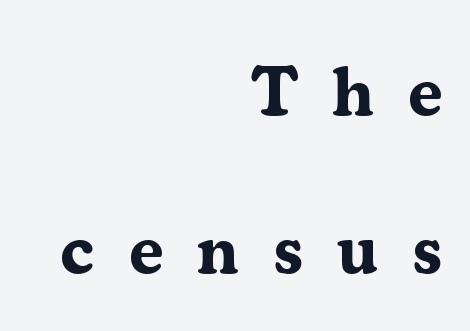
The image shows 70 px bold serif type, upright; set right-aligned, loose line spacing (2.26x), unusually wide letter spacing (+0.48 em), not underlined; medium stroke contrast and a medium x-height.
